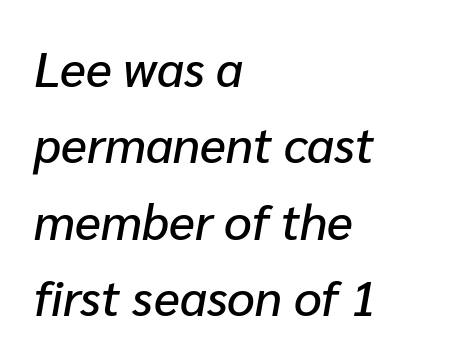
The image shows 49 px text type, italic (leaning right); set left-aligned, normal line spacing (1.56x), normal letter spacing, not underlined; low stroke contrast and a medium x-height.
